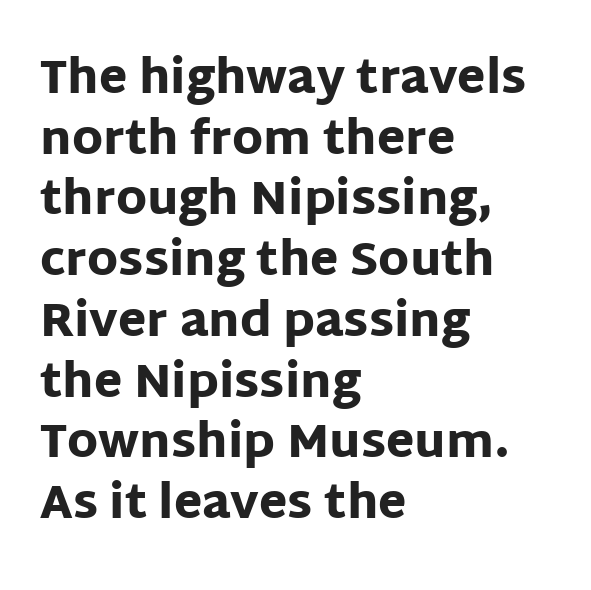
A roman cut, with each character standing at attention. The rendering keeps characters at their native spacing. Bold? Absolutely — the strokes are thick and heavy. Leading matches the norm, producing a regular column. Does the type have serifs? No, each stem ends abruptly.
